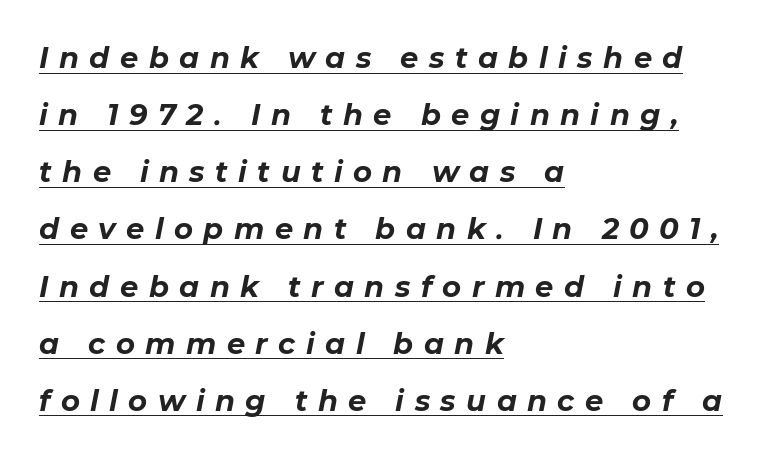
The image shows 29 px bold type, italic (leaning right); set left-aligned, loose line spacing (1.97x), unusually wide letter spacing (+0.36 em), underlined; low stroke contrast and a medium x-height.
